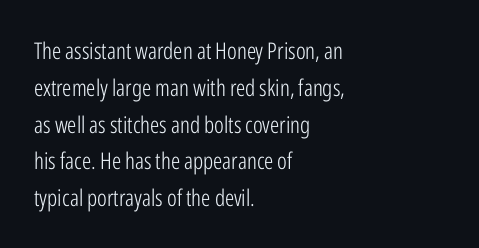
{"italic": "no", "bold": "no", "underline": "no", "align": "left", "line_spacing": "normal", "line_spacing_ratio": 1.6, "letter_spacing": "normal", "letter_spacing_em": 0.0, "glyph_px": 23}
